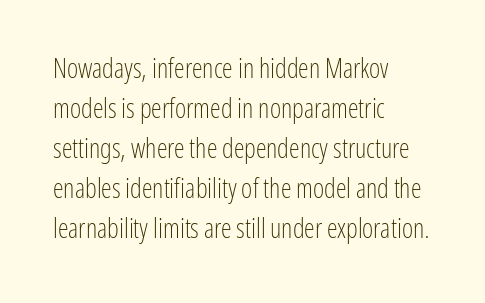
Italic: no, the glyphs are upright roman. Observe the ordinary spacing: letters are neighbours, not strangers. Line spacing here is normal. The zone under the glyphs is completely vacant. These lines stack with their left ends in a neat column.
